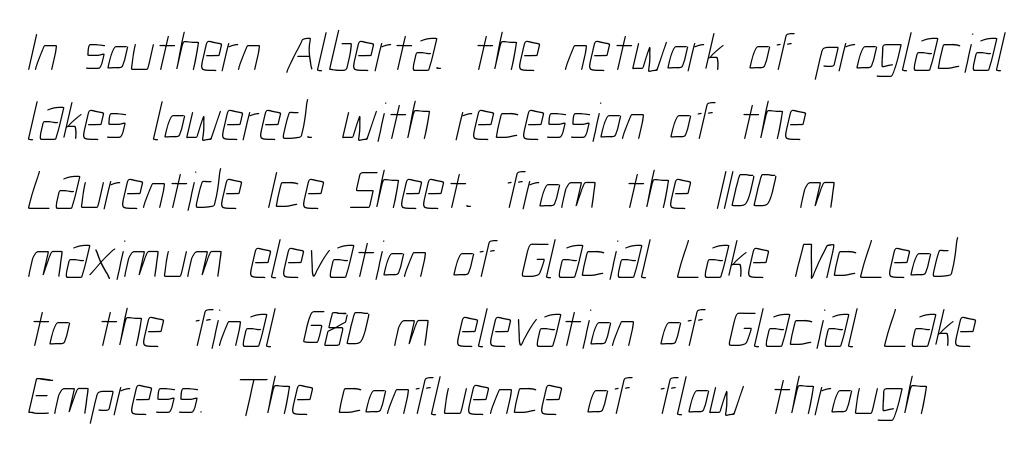
Q: Is the text bold? A: No.
Q: Is the text underlined? A: No.
Q: How is the paragraph aligned? A: Left-aligned.
Q: Is the spacing between letters normal or unusually wide? A: Normal.
Q: Width (condensed, normal, or wide)? A: Condensed.
Q: Stroke contrast? A: Low.
Q: x-height? A: Medium.
Q: Monospaced? A: No.
